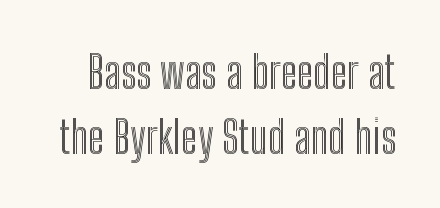
This block has exactly the height ordinary leading produces. Nothing unusual about the tracking: characters are spaced as the font intends. Looks like regular typesetting: each glyph gets only the width it needs. Clear beneath every line of the passage. Notice how the stems are strictly vertical — no italics here.
